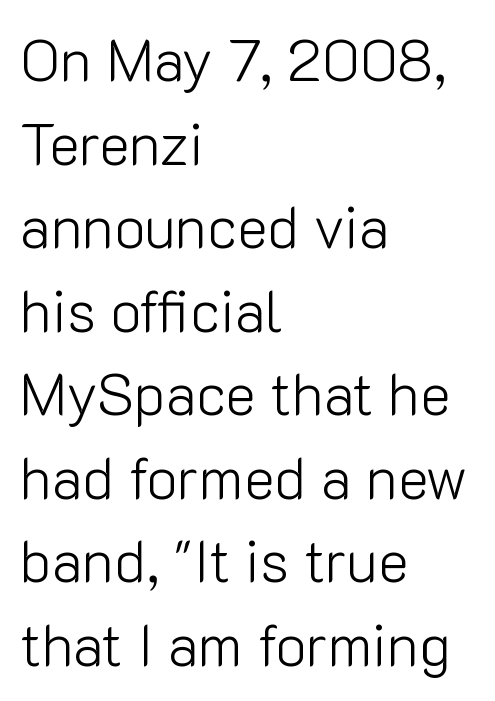
{"serif": "no", "italic": "no", "bold": "no", "weight": "light", "width": "normal", "stroke_contrast": "low", "x_height": "medium", "monospaced": "no", "underline": "no", "align": "left", "line_spacing": "normal", "line_spacing_ratio": 1.44, "letter_spacing": "normal", "letter_spacing_em": 0.0, "glyph_px": 58}
